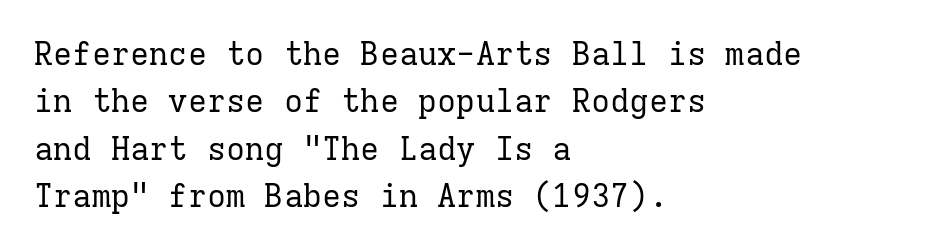
Yep, those are serifs on the letters. The rows are spaced the way most documents space them. Where is the straight margin? On the left. The letterforms sit at book weight or below. Ascenders rise straight up at ninety degrees. The face used here is monospaced, like something from a code editor.
